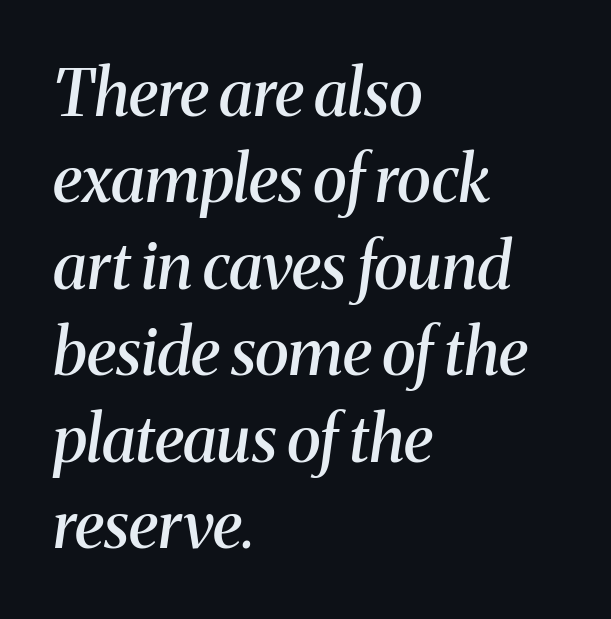
{"serif": "yes", "italic": "yes", "lean": "right", "slant_degrees": 8, "bold": "semi", "weight": "semibold", "width": "normal", "stroke_contrast": "medium", "x_height": "medium", "monospaced": "no", "underline": "no", "align": "left", "line_spacing": "normal", "line_spacing_ratio": 1.35, "letter_spacing": "normal", "letter_spacing_em": 0.0, "glyph_px": 64}
